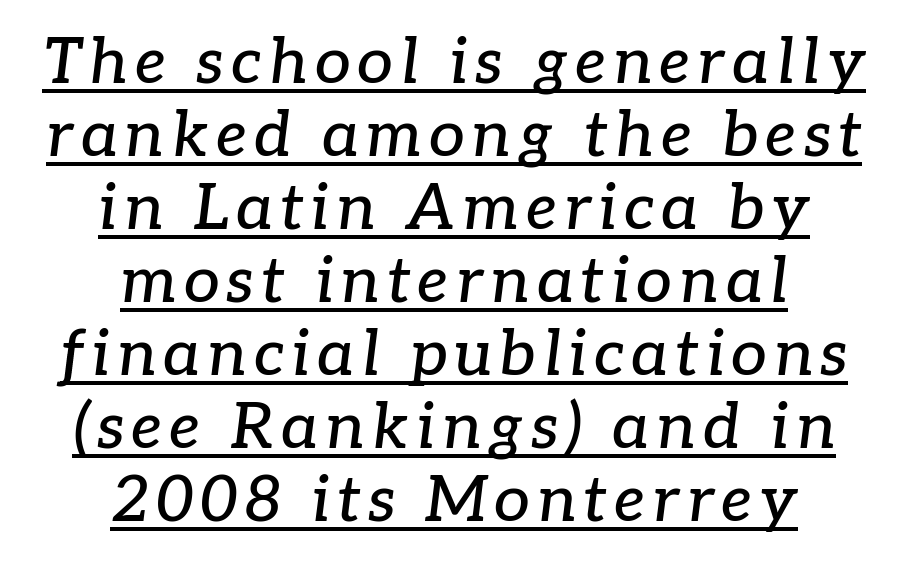
{"serif": "yes", "italic": "yes", "lean": "right", "slant_degrees": 7, "width": "normal", "stroke_contrast": "low", "x_height": "medium", "monospaced": "no", "underline": "yes", "align": "center", "line_spacing": "tight", "line_spacing_ratio": 1.14, "glyph_px": 64}
